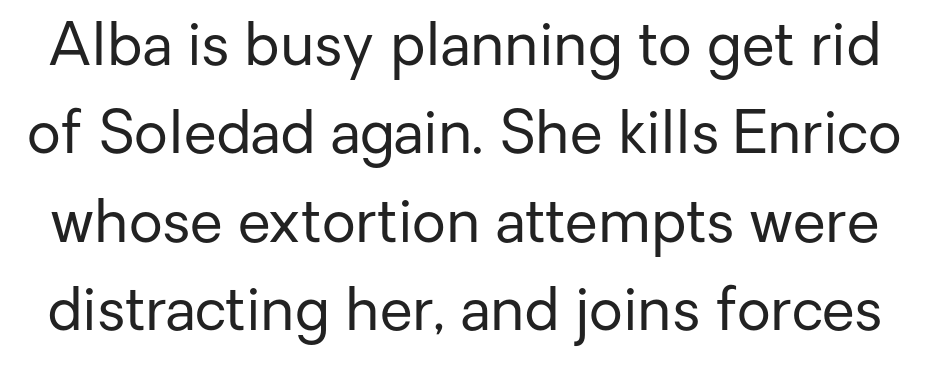
{"serif": "no", "italic": "no", "bold": "no", "weight": "regular", "width": "normal", "stroke_contrast": "low", "x_height": "medium", "monospaced": "no", "underline": "no", "line_spacing": "normal", "line_spacing_ratio": 1.5, "letter_spacing": "normal", "letter_spacing_em": 0.0, "glyph_px": 59}
